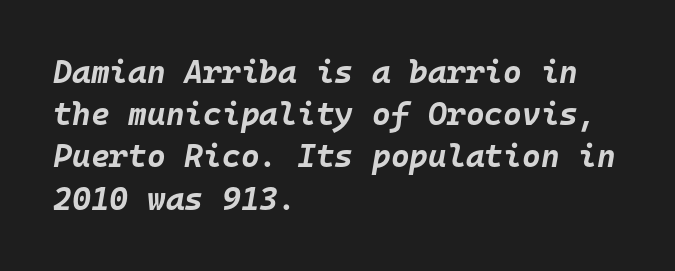
The image shows 32 px bold type, italic (leaning right), monospaced; set left-aligned, normal line spacing (1.32x), normal letter spacing, not underlined; low stroke contrast and a large x-height.
